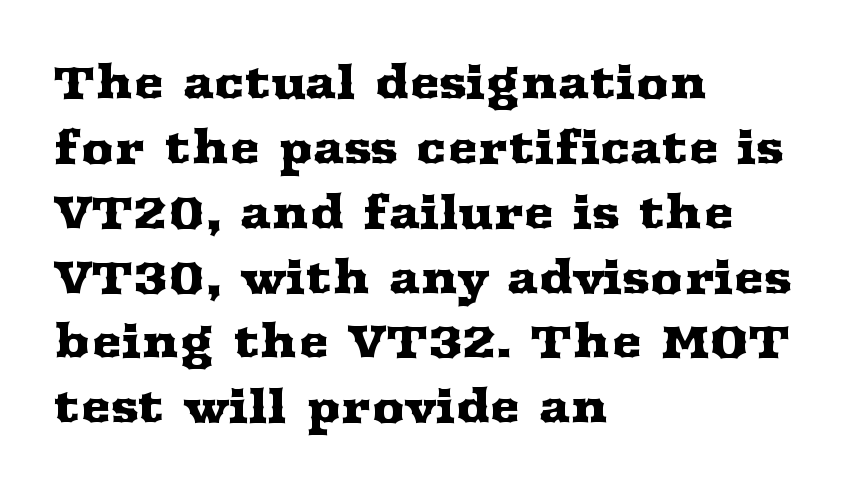
Q: Is the text italic (slanted)? A: No, it is upright.
Q: Is the typeface a serif or a sans-serif typeface? A: Serif.
Q: Is the text underlined? A: No.
Q: How is the paragraph aligned? A: Left-aligned.
Q: Is the spacing between letters normal or unusually wide? A: Normal.
Q: Is the spacing between lines tight, normal or loose? A: Normal.
Q: Width (condensed, normal, or wide)? A: Wide.
Q: Stroke contrast? A: Medium.
Q: x-height? A: Medium.
Q: Monospaced? A: No.
